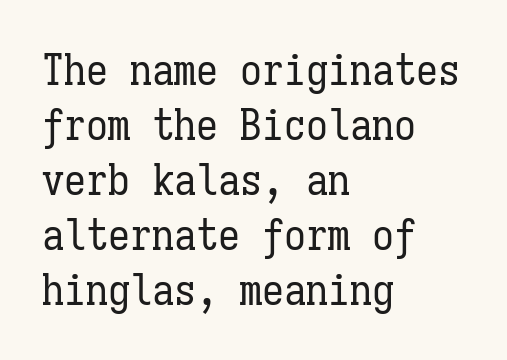
The passage shown is not underscored anywhere. Students, observe: this is what conventionally led text looks like. Unlike italic type, these characters show no tilt at all. Left-aligned paragraph, ragged on the right. Look at the tracking — it's just the regular setting, nothing added.
